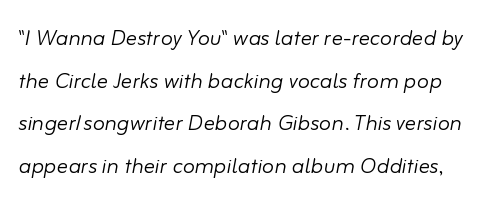
Successive baselines arrive at the customary interval. The space directly below the letters is spotless. Here the designer chose a conventional face with non-uniform glyph widths. The text carries the slant typical of an italic or oblique font. Ink coverage per letter is moderate at most. Look at the tracking — it's just the regular setting, nothing added.
